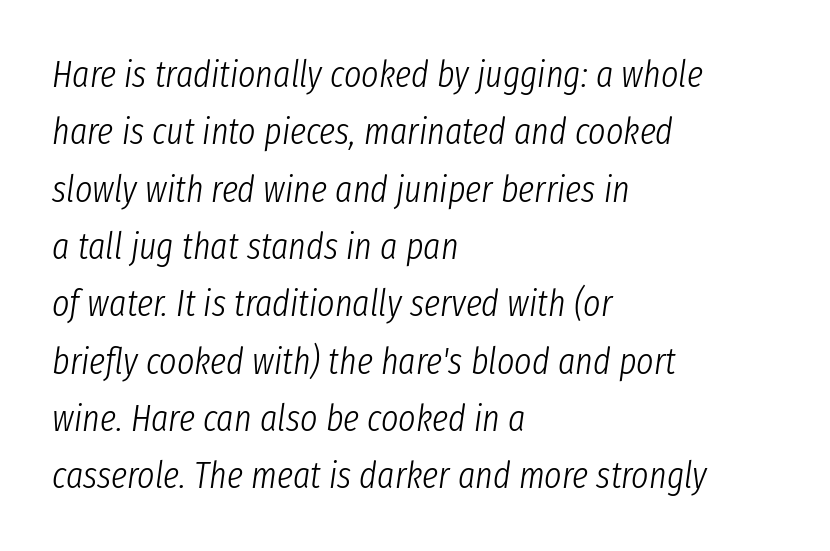
These lines are set flush left with a ragged right edge. Weight: in the light-to-regular range. Letter spacing: default. The block of text has a typical density, with ordinary space between rows. Unmarked baselines from the first word to the last.
